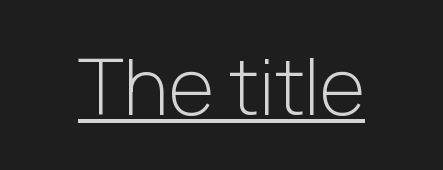
Each word holds together tightly as a unit, with standard inter-letter gaps. Posture: straight, roman, zero tilt. Underline: present. Spacing verdict: proportional, widths tailored to each character.
